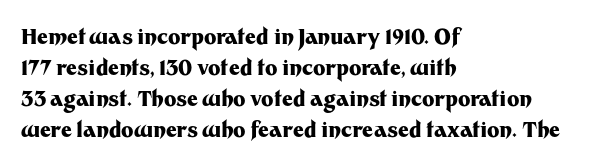
Q: Is the text bold? A: Yes.
Q: Is the text italic (slanted)? A: No, it is upright.
Q: Is the text underlined? A: No.
Q: How is the paragraph aligned? A: Left-aligned.
Q: Is the spacing between letters normal or unusually wide? A: Normal.
Q: Is the spacing between lines tight, normal or loose? A: Normal.
